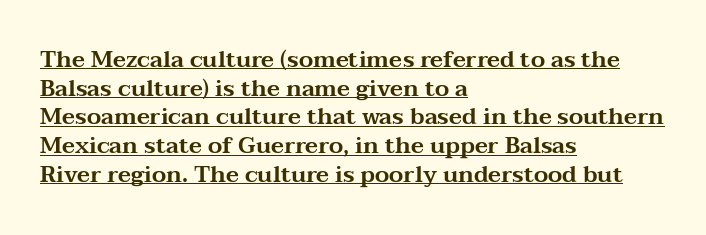
If you measured baseline to baseline, you'd find a middling distance. Decoration check: the copy is underlined. A student would call this left alignment; a typographer would say flush left, rag right. The type is set solid horizontally, with unmodified tracking. You can tell it's not italic because the verticals are truly vertical.
